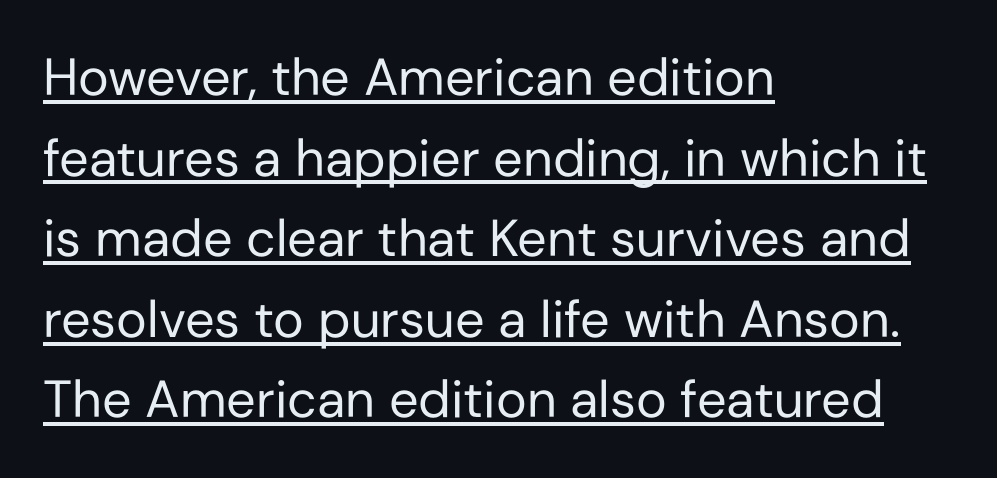
{"serif": "no", "italic": "no", "bold": "no", "weight": "regular", "width": "normal", "stroke_contrast": "low", "x_height": "medium", "monospaced": "no", "underline": "yes", "align": "left", "line_spacing": "normal", "line_spacing_ratio": 1.55, "letter_spacing": "normal", "letter_spacing_em": 0.0, "glyph_px": 52}
